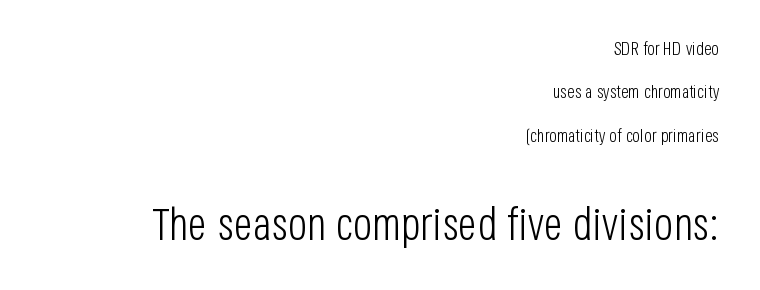
Q: Is the text bold? A: No.
Q: Is the text italic (slanted)? A: No, it is upright.
Q: Is the typeface a serif or a sans-serif typeface? A: Sans-serif.
Q: Is the text underlined? A: No.
Q: How is the paragraph aligned? A: Right-aligned.
Q: Is the spacing between letters normal or unusually wide? A: Normal.
Q: Is the spacing between lines tight, normal or loose? A: Loose.
Q: Which block of text is set in a larger size, the first (top) or the second (bottom)? A: The second (bottom) one.
Q: Width (condensed, normal, or wide)? A: Condensed.
Q: Stroke contrast? A: Low.
Q: x-height? A: Large.
Q: Monospaced? A: No.
